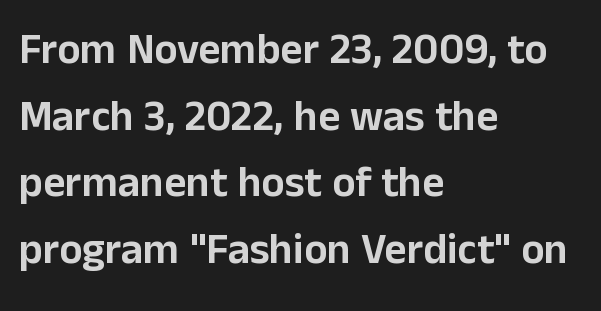
{"serif": "no", "italic": "no", "width": "normal", "stroke_contrast": "low", "x_height": "medium", "monospaced": "no", "underline": "no", "align": "left", "line_spacing": "normal", "line_spacing_ratio": 1.55, "letter_spacing": "normal", "letter_spacing_em": 0.0, "glyph_px": 43}
